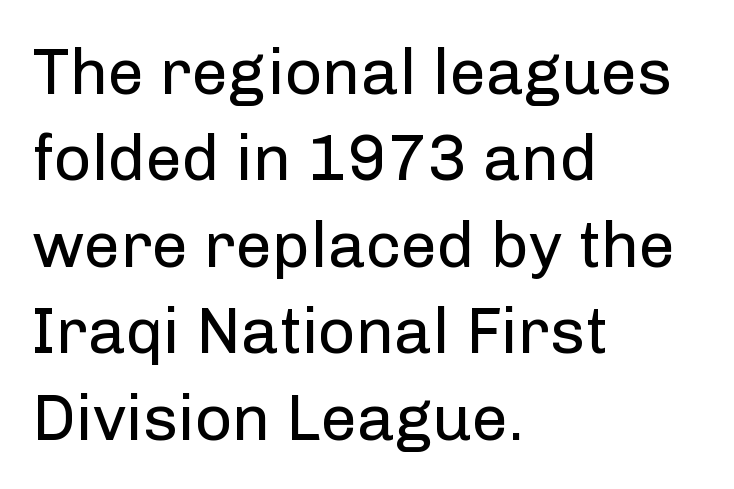
The image shows 65 px regular-weight sans-serif type, upright; set left-aligned, normal line spacing (1.33x), normal letter spacing, not underlined; low stroke contrast and a medium x-height.
